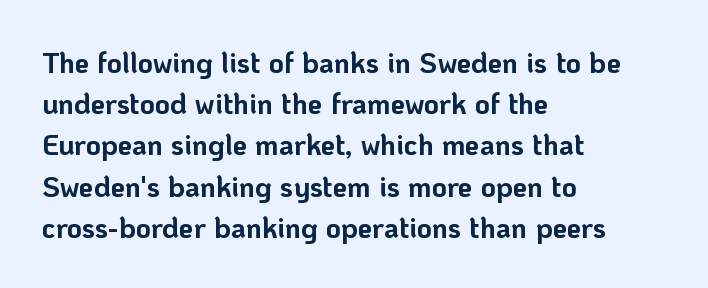
Q: Is the text bold? A: Yes.
Q: Is the text italic (slanted)? A: No, it is upright.
Q: Is the typeface a serif or a sans-serif typeface? A: Sans-serif.
Q: Is the text underlined? A: No.
Q: How is the paragraph aligned? A: Left-aligned.
Q: Is the spacing between letters normal or unusually wide? A: Normal.
Q: Is the spacing between lines tight, normal or loose? A: Normal.
Q: Width (condensed, normal, or wide)? A: Normal.
Q: Stroke contrast? A: Low.
Q: x-height? A: Medium.
Q: Monospaced? A: No.
